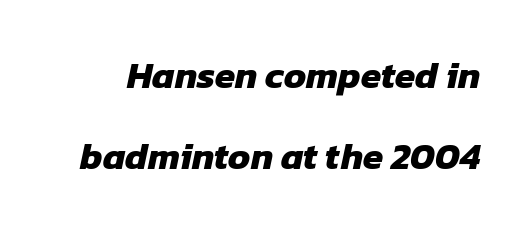
Q: Is the text bold? A: Yes.
Q: Is the typeface a serif or a sans-serif typeface? A: Sans-serif.
Q: Is the text underlined? A: No.
Q: Is the spacing between letters normal or unusually wide? A: Normal.
Q: Is the spacing between lines tight, normal or loose? A: Loose.
Q: Width (condensed, normal, or wide)? A: Normal.
Q: Stroke contrast? A: Low.
Q: x-height? A: Medium.
Q: Monospaced? A: No.
